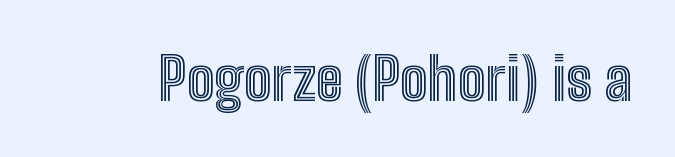
{"italic": "no", "width": "condensed", "x_height": "medium", "monospaced": "no", "underline": "no", "letter_spacing": "normal", "letter_spacing_em": 0.0, "glyph_px": 58}
